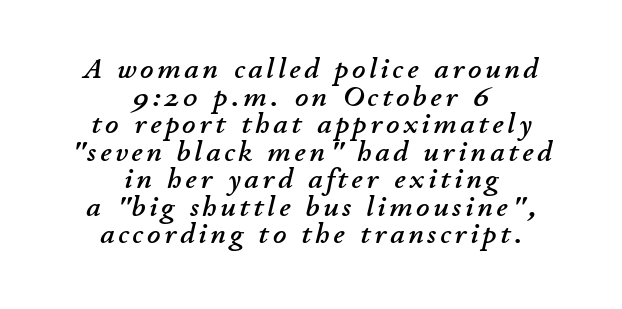
Q: Is the text italic (slanted)? A: Yes, it leans right by about 11 degrees.
Q: Is the text underlined? A: No.
Q: How is the paragraph aligned? A: Centered.
Q: Is the spacing between lines tight, normal or loose? A: Tight.
Q: Width (condensed, normal, or wide)? A: Normal.
Q: Stroke contrast? A: Low.
Q: x-height? A: Small.
Q: Monospaced? A: No.
